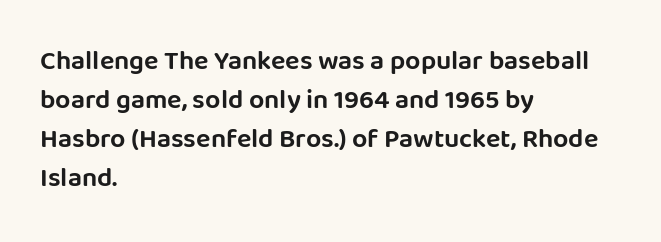
The image shows 27 px text type, upright; set left-aligned, normal line spacing (1.45x), normal letter spacing, not underlined.
